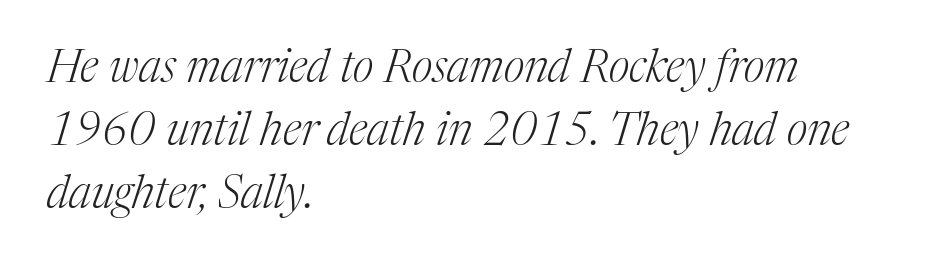
{"serif": "yes", "italic": "yes", "lean": "right", "slant_degrees": 17, "bold": "no", "weight": "light", "width": "normal", "stroke_contrast": "medium", "x_height": "medium", "monospaced": "no", "underline": "no", "align": "left", "line_spacing": "normal", "line_spacing_ratio": 1.4, "letter_spacing": "normal", "letter_spacing_em": 0.0, "glyph_px": 45}
